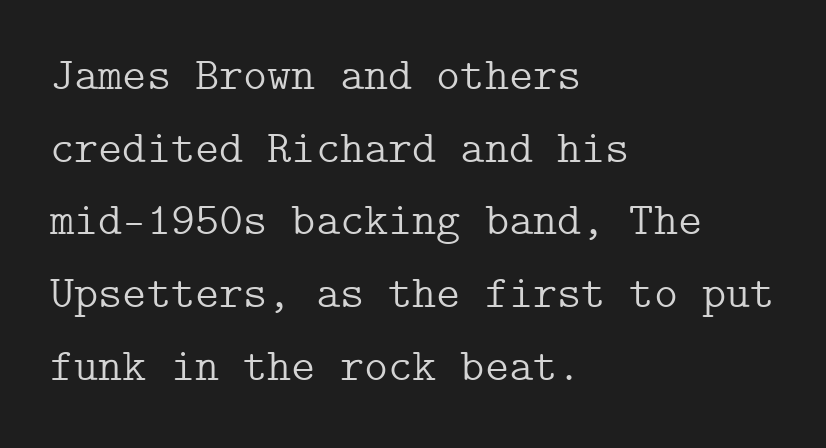
{"serif": "yes", "italic": "no", "bold": "no", "weight": "light", "width": "normal", "stroke_contrast": "low", "x_height": "medium", "underline": "no", "align": "left", "line_spacing": "normal", "line_spacing_ratio": 1.58, "letter_spacing": "normal", "letter_spacing_em": 0.0, "glyph_px": 46}
